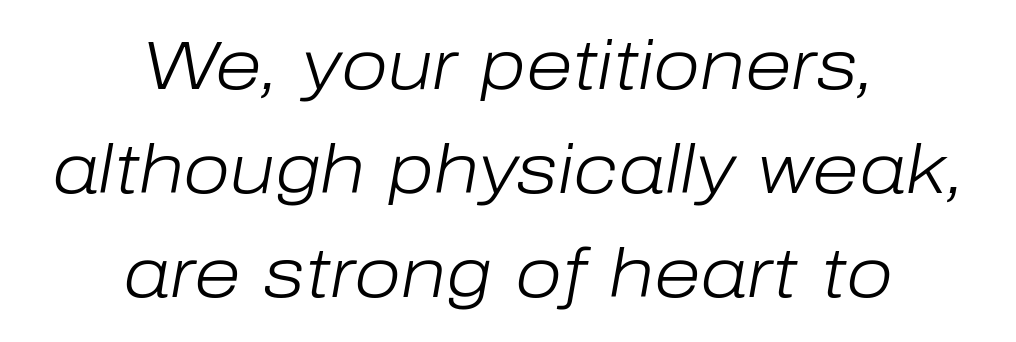
Q: Is the text bold? A: No.
Q: Is the text italic (slanted)? A: Yes, it leans right by about 10 degrees.
Q: Is the text underlined? A: No.
Q: How is the paragraph aligned? A: Centered.
Q: Is the spacing between letters normal or unusually wide? A: Normal.
Q: Is the spacing between lines tight, normal or loose? A: Normal.
Q: Width (condensed, normal, or wide)? A: Normal.
Q: Stroke contrast? A: Low.
Q: x-height? A: Medium.
Q: Monospaced? A: No.
